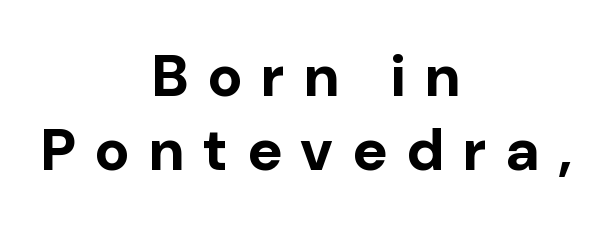
Q: Is the text bold? A: Yes.
Q: Is the text italic (slanted)? A: No, it is upright.
Q: Is the typeface a serif or a sans-serif typeface? A: Sans-serif.
Q: Is the text underlined? A: No.
Q: How is the paragraph aligned? A: Centered.
Q: Is the spacing between letters normal or unusually wide? A: Unusually wide.
Q: Is the spacing between lines tight, normal or loose? A: Normal.
Q: Width (condensed, normal, or wide)? A: Normal.
Q: Stroke contrast? A: Low.
Q: x-height? A: Medium.
Q: Monospaced? A: No.
